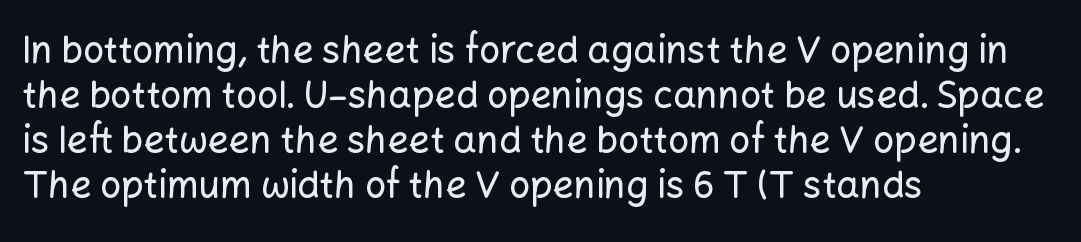
{"serif": "no", "italic": "no", "width": "normal", "stroke_contrast": "low", "x_height": "medium", "monospaced": "no", "underline": "no", "align": "left", "line_spacing_ratio": 1.22, "letter_spacing": "normal", "letter_spacing_em": 0.0, "glyph_px": 37}
